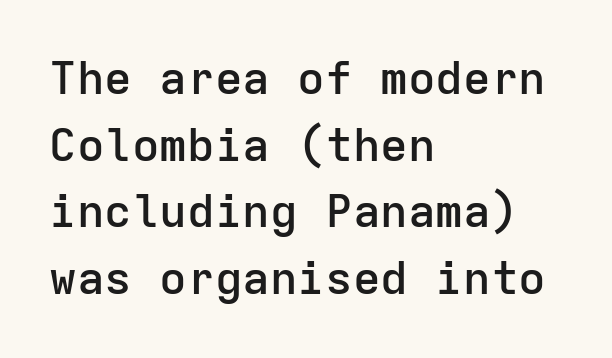
The image shows 46 px semibold sans-serif type, upright, monospaced; set left-aligned, normal line spacing (1.45x), normal letter spacing, not underlined; low stroke contrast and a medium x-height.
